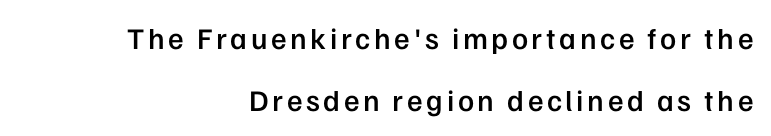
Letters rest on an invisible, unmarked baseline. Widely set lines give the paragraph a tall, airy silhouette. Character widths vary here, with narrow letters taking less room than wide ones. These lines are composed in type without serifs.
